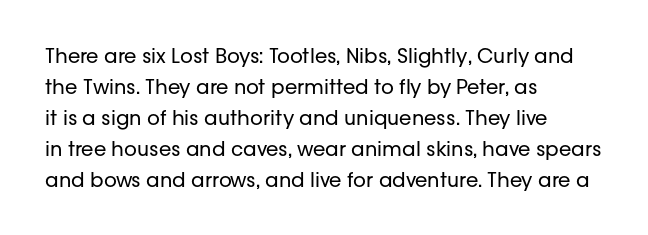
The image shows 20 px text type, upright; set left-aligned, normal line spacing (1.55x), normal letter spacing, not underlined.
